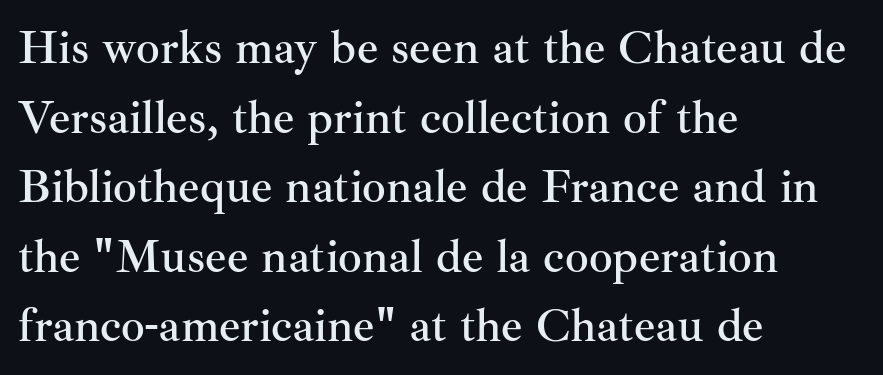
{"serif": "yes", "italic": "no", "width": "normal", "stroke_contrast": "medium", "x_height": "small", "monospaced": "no", "underline": "no", "align": "left", "line_spacing": "normal", "line_spacing_ratio": 1.48, "letter_spacing": "normal", "letter_spacing_em": 0.0, "glyph_px": 47}
